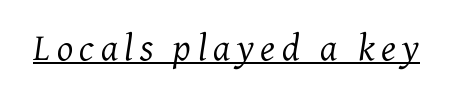
{"serif": "yes", "italic": "yes", "lean": "right", "slant_degrees": 7, "bold": "no", "weight": "regular", "width": "normal", "stroke_contrast": "medium", "x_height": "medium", "monospaced": "no", "underline": "yes", "glyph_px": 38}
